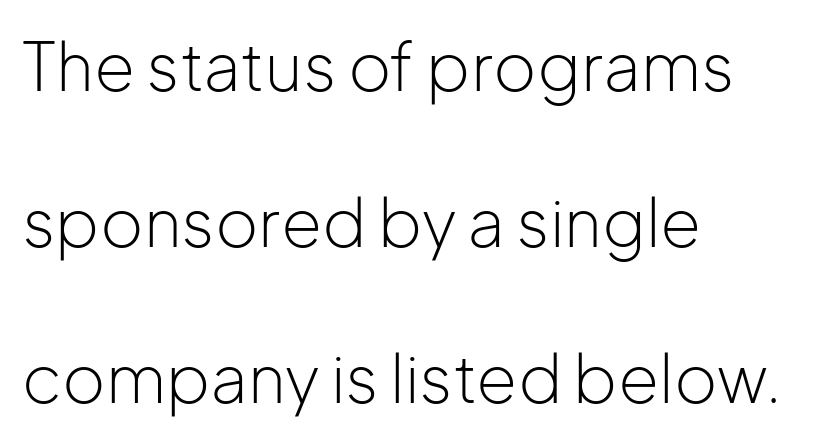
Q: Is the text bold? A: No.
Q: Is the text italic (slanted)? A: No, it is upright.
Q: Is the typeface a serif or a sans-serif typeface? A: Sans-serif.
Q: Is the text underlined? A: No.
Q: How is the paragraph aligned? A: Left-aligned.
Q: Is the spacing between letters normal or unusually wide? A: Normal.
Q: Is the spacing between lines tight, normal or loose? A: Loose.
Q: Width (condensed, normal, or wide)? A: Normal.
Q: Stroke contrast? A: Low.
Q: x-height? A: Medium.
Q: Monospaced? A: No.
